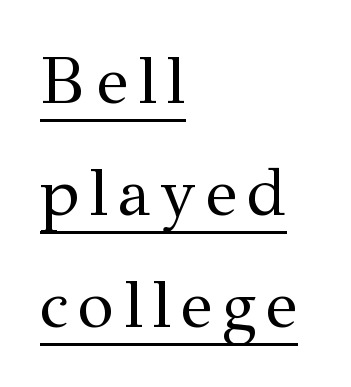
The image shows 66 px regular-weight serif type, upright; set left-aligned, normal line spacing (1.7x), underlined; medium stroke contrast and a medium x-height.
